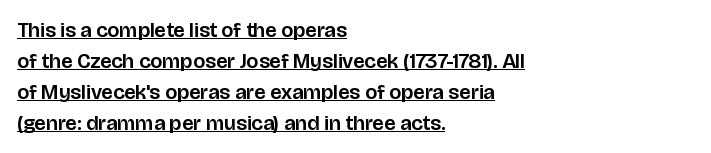
The image shows 21 px text type, upright; set left-aligned, normal line spacing (1.47x), normal letter spacing, underlined.
